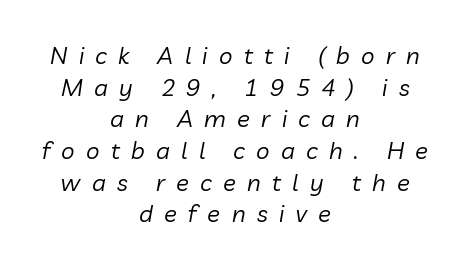
The image shows 24 px text type, italic (leaning right); set centered, normal line spacing (1.32x), unusually wide letter spacing (+0.47 em), not underlined.
